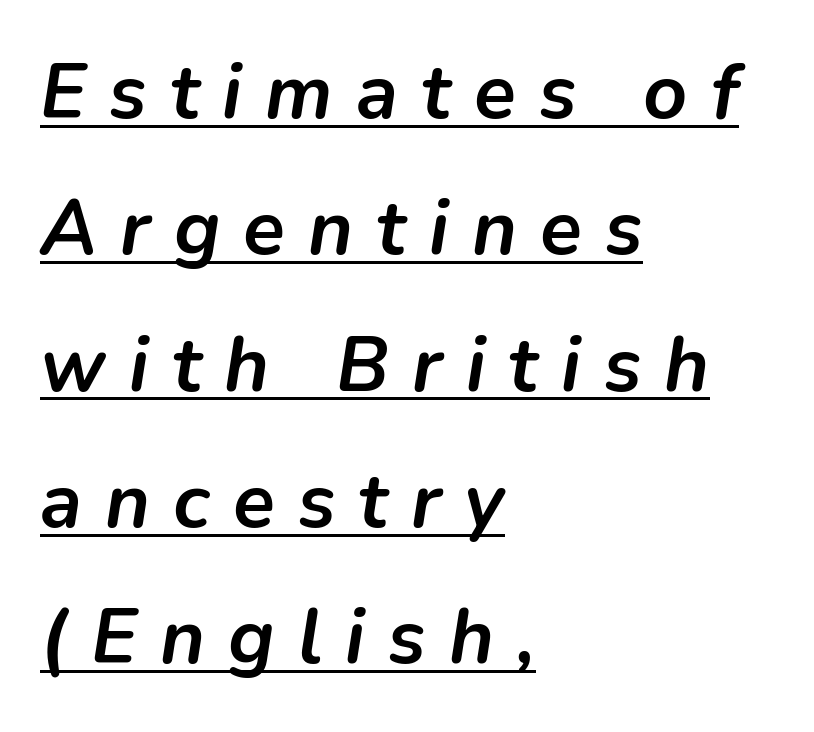
The image shows 77 px semibold type, italic (leaning right); set left-aligned, line spacing 1.77x, unusually wide letter spacing (+0.3 em), underlined; low stroke contrast and a medium x-height.
